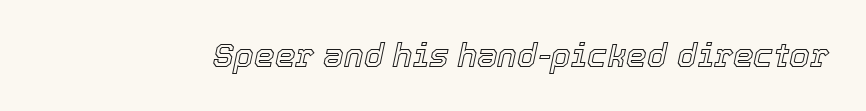
{"italic": "yes", "lean": "right", "slant_degrees": 12, "width": "normal", "x_height": "medium", "monospaced": "no", "underline": "no", "letter_spacing": "normal", "letter_spacing_em": 0.0, "glyph_px": 33}
